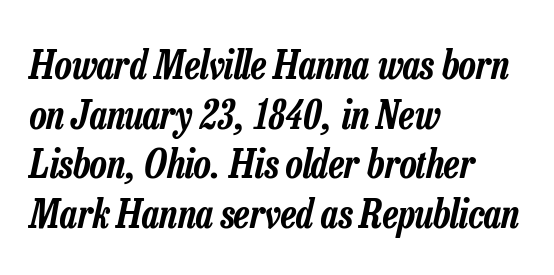
You could call the tracking neutral — neither tight nor loose. This sample has the flowing, uneven cadence of proportional lettering. The face used here has a pronounced slope to its letters. The space between consecutive lines is moderate.
